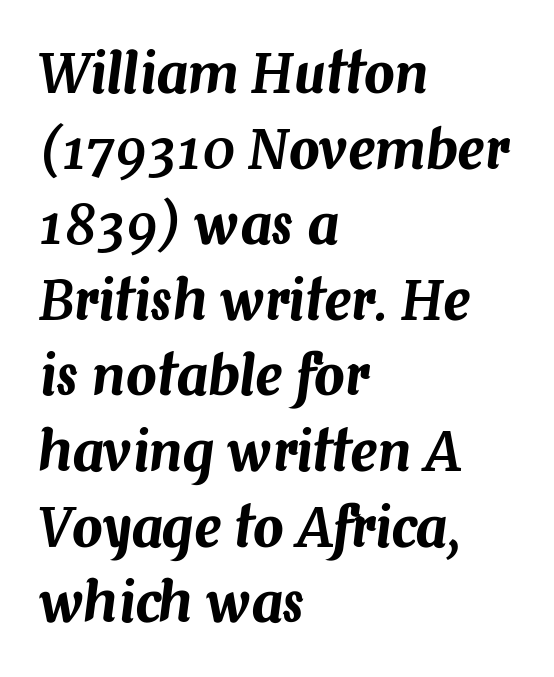
Letter spacing: default. Posture: slanted. This sample is left-justified, so line endings fall wherever the words run out. Here the designer chose a conventional face with non-uniform glyph widths. What's the leading like? Ordinary, nothing unusual. Underlining? Definitely not there.
